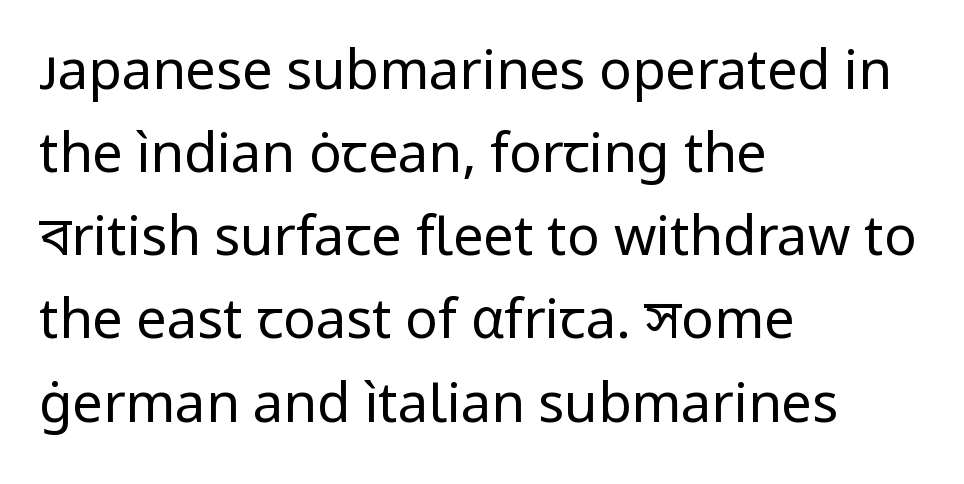
Q: Is the text bold? A: No.
Q: Is the text italic (slanted)? A: No, it is upright.
Q: Is the typeface a serif or a sans-serif typeface? A: Sans-serif.
Q: Is the text underlined? A: No.
Q: How is the paragraph aligned? A: Left-aligned.
Q: Is the spacing between letters normal or unusually wide? A: Normal.
Q: Is the spacing between lines tight, normal or loose? A: Normal.
Q: Width (condensed, normal, or wide)? A: Normal.
Q: Stroke contrast? A: Low.
Q: x-height? A: Medium.
Q: Monospaced? A: No.
